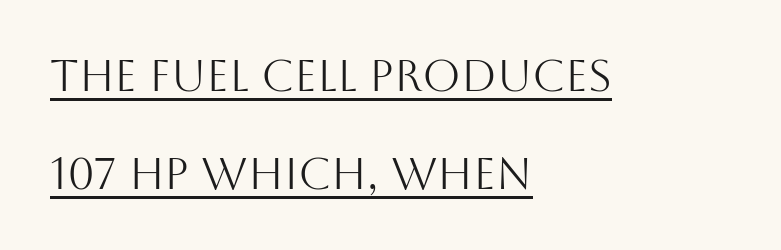
{"serif": "no", "italic": "no", "bold": "no", "weight": "light", "width": "normal", "stroke_contrast": "medium", "x_height": "large", "monospaced": "no", "underline": "yes", "align": "left", "line_spacing": "loose", "line_spacing_ratio": 2.22, "letter_spacing": "normal", "letter_spacing_em": 0.0, "glyph_px": 44}
